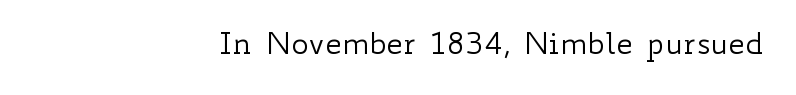
Q: Is the text bold? A: No.
Q: Is the text italic (slanted)? A: No, it is upright.
Q: Is the text underlined? A: No.
Q: How is the paragraph aligned? A: Right-aligned.
Q: Is the spacing between letters normal or unusually wide? A: Normal.
Q: Width (condensed, normal, or wide)? A: Wide.
Q: Stroke contrast? A: Low.
Q: x-height? A: Small.
Q: Monospaced? A: No.
